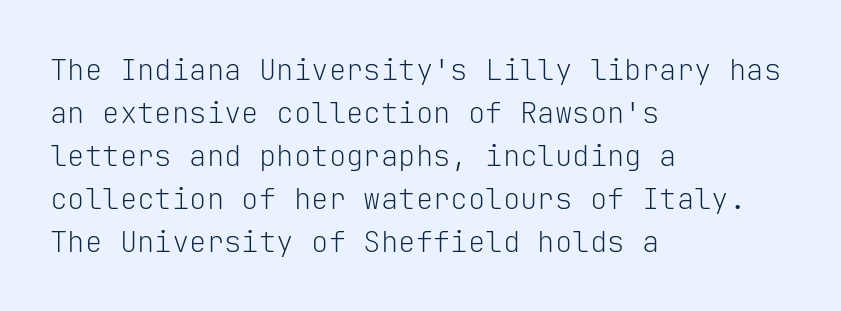
The image shows 29 px light sans-serif type, upright, monospaced; set left-aligned, normal line spacing (1.48x), normal letter spacing, not underlined; low stroke contrast and a medium x-height.
